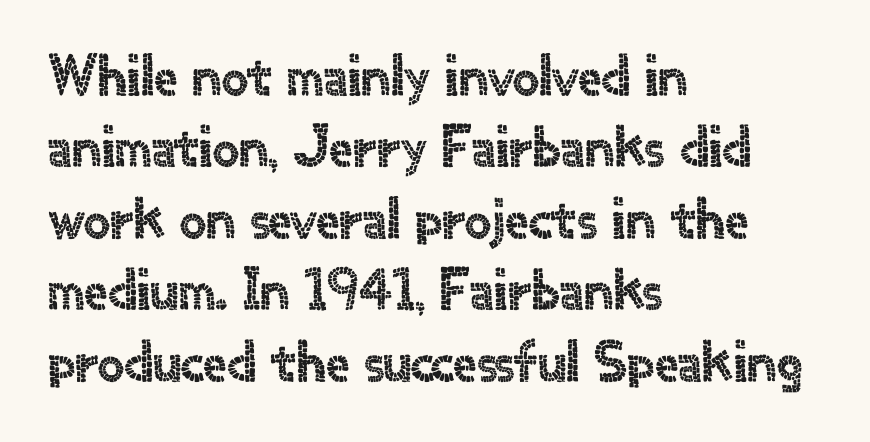
Q: Is the text italic (slanted)? A: No, it is upright.
Q: Is the typeface a serif or a sans-serif typeface? A: Sans-serif.
Q: Is the text underlined? A: No.
Q: How is the paragraph aligned? A: Left-aligned.
Q: Is the spacing between letters normal or unusually wide? A: Normal.
Q: Width (condensed, normal, or wide)? A: Normal.
Q: x-height? A: Small.
Q: Monospaced? A: No.
